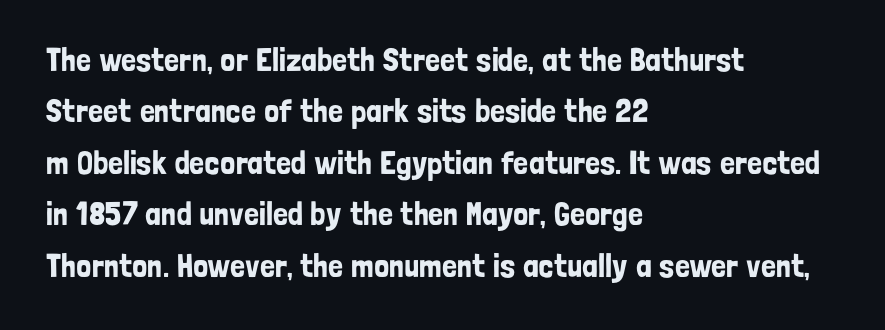
Notice how the passage keeps a crisp vertical edge on the left only. Caption: standard tracking, unaltered. These lines were composed using upright roman letters. The space directly below the letters is spotless. Typographically, this falls in the sans-serif category. Spacing verdict: proportional, widths tailored to each character.
